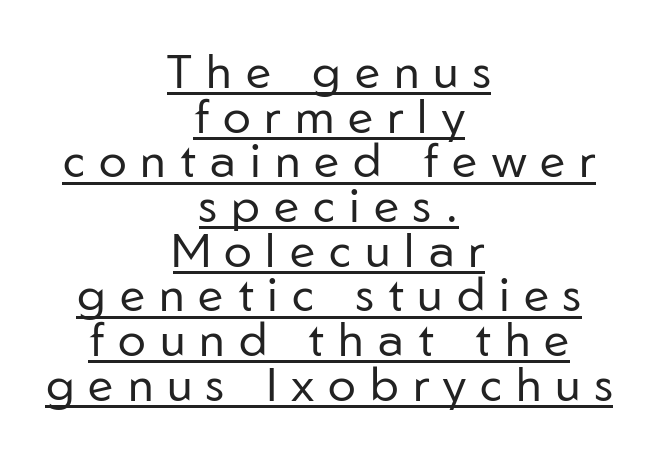
Closely set lines give the paragraph a compact silhouette. Loose tracking; the words dissolve into strings of separated letters. What kind of face is this? One without serifs — a sans. You can see a thin bar hugging the bottom of the glyphs. The cut favours lightness, reaching ordinary text weight at its darkest. The specimen reads as upright at a glance.
